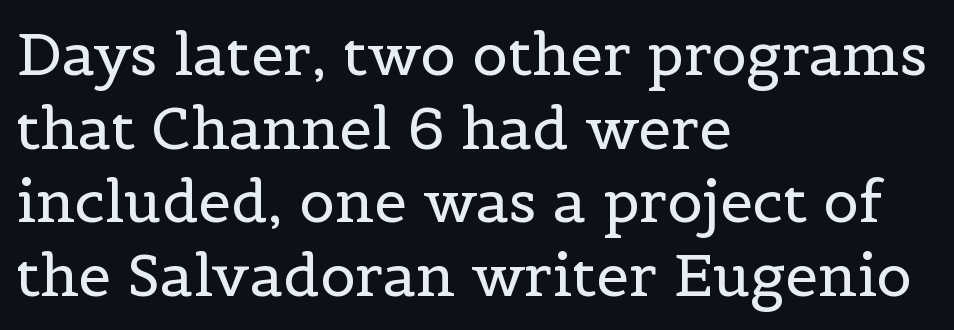
The image shows 59 px regular-weight serif type, upright; set left-aligned, normal line spacing (1.25x), normal letter spacing, not underlined; a medium x-height.
